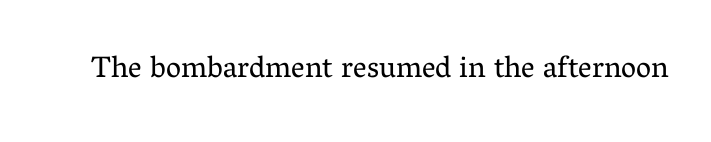
{"serif": "yes", "italic": "no", "bold": "no", "weight": "regular", "width": "normal", "stroke_contrast": "medium", "x_height": "medium", "monospaced": "no", "underline": "no", "letter_spacing": "normal", "letter_spacing_em": 0.0, "glyph_px": 30}
